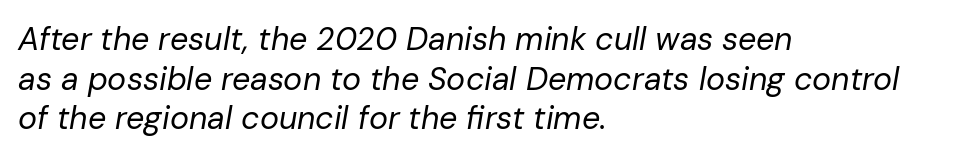
Type without underlining. The paragraph shown leans on its left margin. Looking at the ascenders, they clearly lean. Does extra space separate the letters? No, they use regular spacing. Weight class: somewhere from thin through regular.
